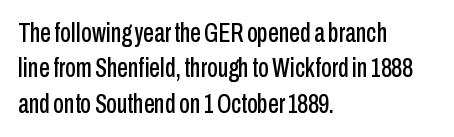
Interline gaps are of average width in this sample. The axis of the letterforms is exactly vertical. Casual observation: everything's shoved over to the left. These lines keep a tight, regular rhythm from letter to letter. Unmarked baselines from the first word to the last.
